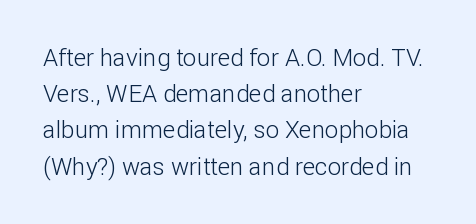
Q: Is the text bold? A: No.
Q: Is the text italic (slanted)? A: No, it is upright.
Q: Is the text underlined? A: No.
Q: How is the paragraph aligned? A: Left-aligned.
Q: Is the spacing between letters normal or unusually wide? A: Normal.
Q: Is the spacing between lines tight, normal or loose? A: Normal.
